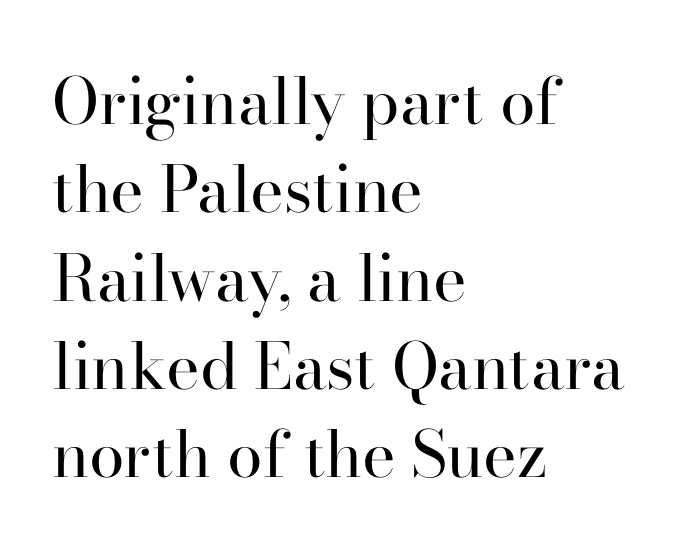
The image shows 64 px regular-weight serif type, upright; set left-aligned, normal line spacing (1.38x), normal letter spacing, not underlined; high stroke contrast and a small x-height.
